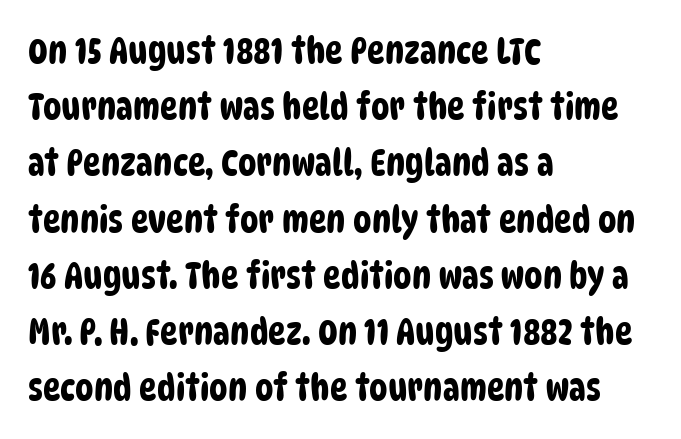
Q: Is the typeface a serif or a sans-serif typeface? A: Sans-serif.
Q: Is the text underlined? A: No.
Q: How is the paragraph aligned? A: Left-aligned.
Q: Is the spacing between letters normal or unusually wide? A: Normal.
Q: Is the spacing between lines tight, normal or loose? A: Normal.
Q: Width (condensed, normal, or wide)? A: Condensed.
Q: Stroke contrast? A: Low.
Q: x-height? A: Large.
Q: Monospaced? A: No.
